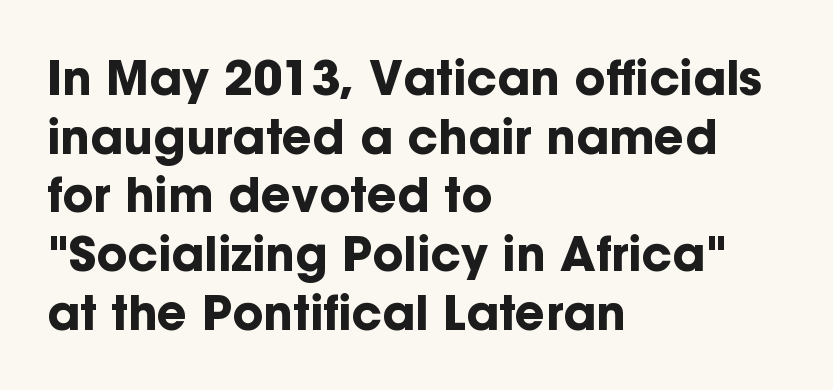
Q: Is the text bold? A: Yes.
Q: Is the text italic (slanted)? A: No, it is upright.
Q: Is the typeface a serif or a sans-serif typeface? A: Sans-serif.
Q: Is the text underlined? A: No.
Q: How is the paragraph aligned? A: Left-aligned.
Q: Is the spacing between letters normal or unusually wide? A: Normal.
Q: Is the spacing between lines tight, normal or loose? A: Normal.
Q: Width (condensed, normal, or wide)? A: Normal.
Q: Stroke contrast? A: Low.
Q: x-height? A: Medium.
Q: Monospaced? A: No.
